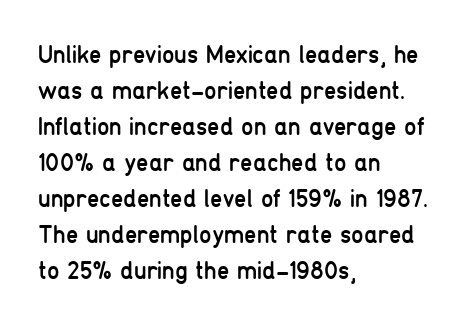
The image shows 25 px text type, upright; set left-aligned, normal line spacing (1.44x), normal letter spacing, not underlined.
